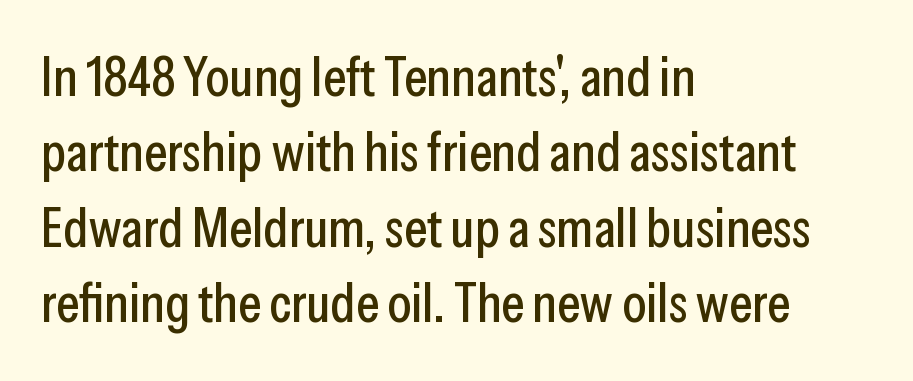
Evenly set lines give the paragraph a standard silhouette. These lines were composed using upright roman letters. The type is set solid horizontally, with unmodified tracking. The baseline area is clear. This sample uses a sans-serif face. Notice how the passage keeps a crisp vertical edge on the left only.
